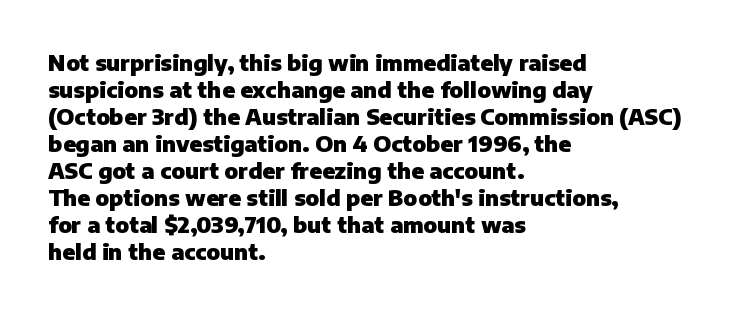
The setting favours the left margin, as ordinary paragraphs usually do. The strip under each line holds only bare page. Every letter is thick-stroked: bold, no question. In terms of posture, this sample is upright. Is the letter spacing exaggerated? No — it looks like the ordinary default.
